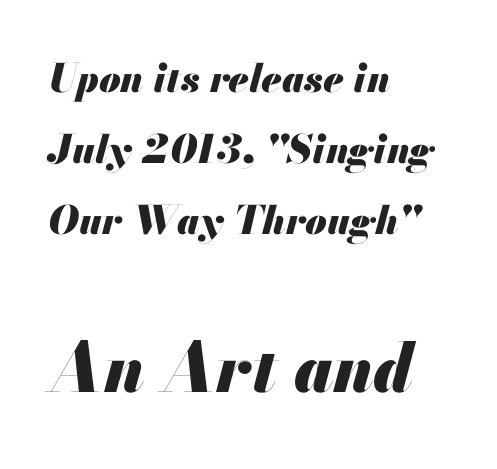
Weight: bold. Characters follow at the spacing the type designer built in. Horizontal alignment here is leftward, the default for most running prose. This sample uses an oblique cut, with every glyph tilted off the vertical.
